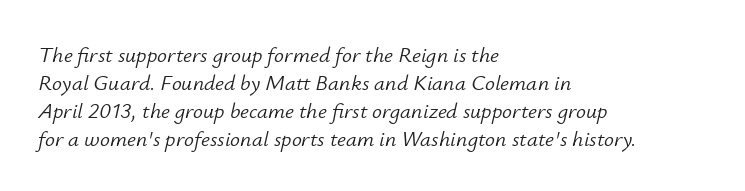
{"italic": "yes", "lean": "right", "slant_degrees": 12, "bold": "no", "underline": "no", "align": "left", "line_spacing": "normal", "line_spacing_ratio": 1.27, "letter_spacing": "normal", "letter_spacing_em": 0.0, "glyph_px": 22}
